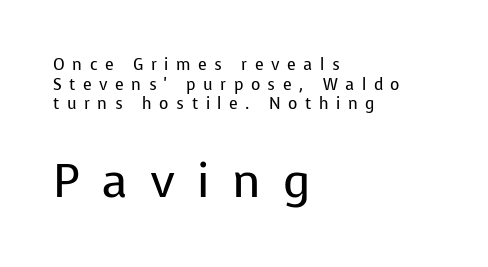
{"serif": "no", "italic": "no", "bold": "no", "weight": "regular", "width": "normal", "stroke_contrast": "low", "x_height": "medium", "monospaced": "no", "underline": "no", "align": "left", "line_spacing_ratio": 1.22, "letter_spacing": "wide", "letter_spacing_em": 0.47, "larger_block": "second", "size_ratio": 2.94, "glyph_px": 47}
